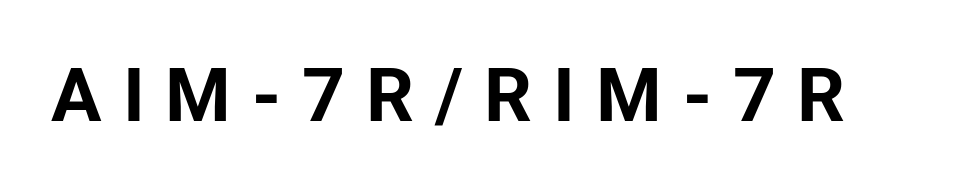
Posture: straight, roman, zero tilt. No word sits above an underline. Does the weight exceed regular? Yes, all the way to bold. Do the characters align in a grid? No, the font is proportional. Students, note that the glyphs here are deliberately spaced far apart. This rendering employs a face without finishing strokes, i.e., a sans-serif.
